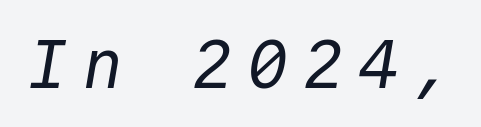
{"serif": "no", "bold": "no", "weight": "regular", "width": "normal", "x_height": "medium", "monospaced": "yes", "underline": "no", "letter_spacing": "wide", "letter_spacing_em": 0.2, "glyph_px": 69}
